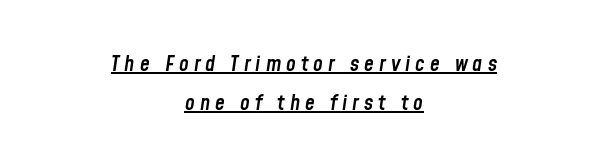
Q: Is the text bold? A: Semi-bold.
Q: Is the text italic (slanted)? A: Yes, it leans right by about 8 degrees.
Q: Is the text underlined? A: Yes.
Q: How is the paragraph aligned? A: Centered.
Q: Is the spacing between letters normal or unusually wide? A: Unusually wide.
